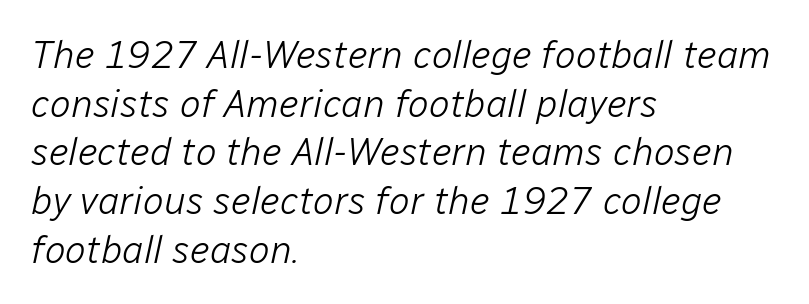
The zone under the glyphs is completely vacant. Here the designer chose a conventional face with non-uniform glyph widths. Each line starts at the same left margin while the right side varies. Bold? No — there's no thickening of the strokes. Here the glyphs are tracked normally, forming tight word shapes. Baseline-to-baseline distance is the conventional proportion of letter height.
